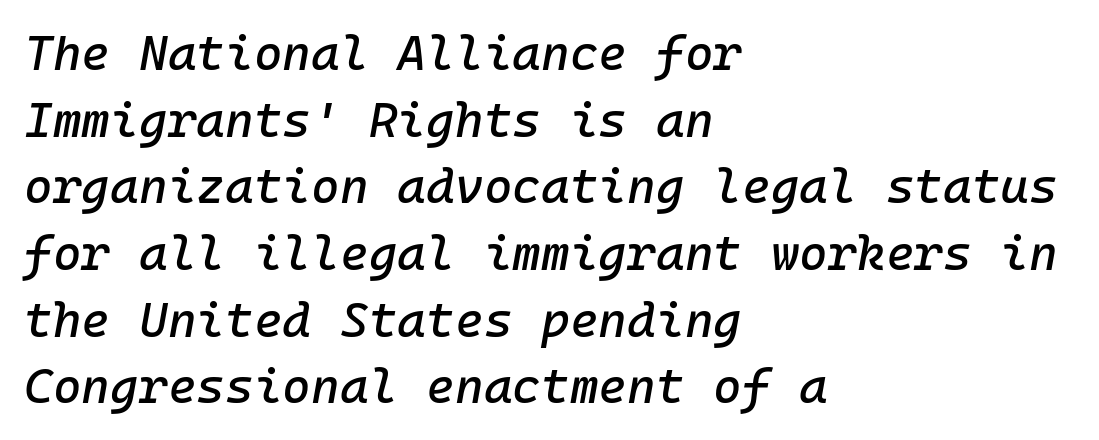
The image shows 49 px text type, italic (leaning right); set left-aligned, normal line spacing (1.36x), normal letter spacing, not underlined; low stroke contrast and a medium x-height.
